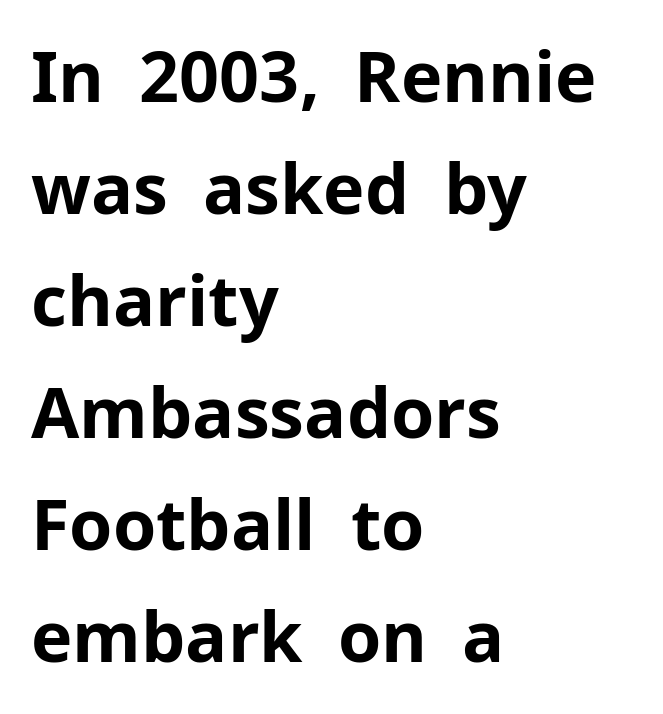
{"serif": "no", "italic": "no", "bold": "yes", "weight": "bold", "width": "normal", "stroke_contrast": "low", "x_height": "medium", "monospaced": "no", "underline": "no", "align": "left", "line_spacing": "normal", "line_spacing_ratio": 1.6, "letter_spacing": "normal", "letter_spacing_em": 0.0, "glyph_px": 70}
